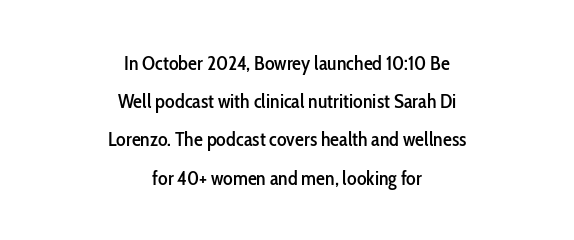
Q: Is the text italic (slanted)? A: No, it is upright.
Q: Is the text underlined? A: No.
Q: How is the paragraph aligned? A: Centered.
Q: Is the spacing between letters normal or unusually wide? A: Normal.
Q: Is the spacing between lines tight, normal or loose? A: Loose.
